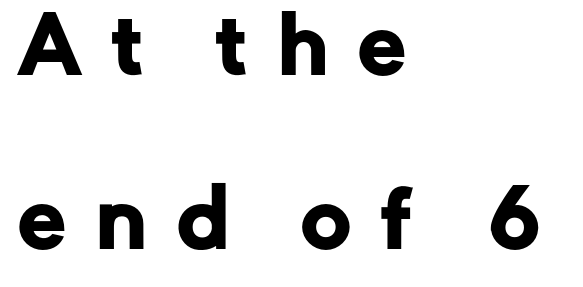
{"serif": "no", "italic": "no", "width": "normal", "stroke_contrast": "low", "x_height": "medium", "monospaced": "no", "underline": "no", "align": "left", "line_spacing": "loose", "line_spacing_ratio": 2.29, "letter_spacing": "wide", "letter_spacing_em": 0.41, "glyph_px": 76}
